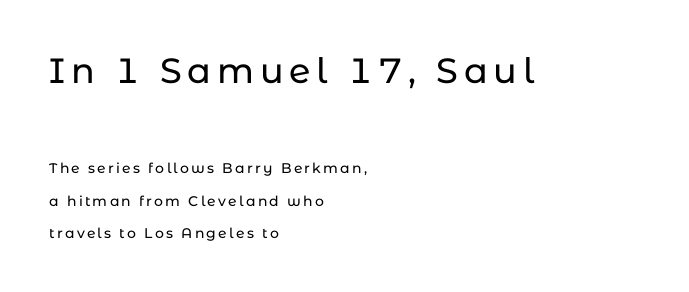
Q: Is the text italic (slanted)? A: No, it is upright.
Q: Is the typeface a serif or a sans-serif typeface? A: Sans-serif.
Q: Is the text underlined? A: No.
Q: How is the paragraph aligned? A: Left-aligned.
Q: Is the spacing between lines tight, normal or loose? A: Loose.
Q: Which block of text is set in a larger size, the first (top) or the second (bottom)? A: The first (top) one.
Q: Width (condensed, normal, or wide)? A: Normal.
Q: Stroke contrast? A: Low.
Q: x-height? A: Medium.
Q: Monospaced? A: No.
